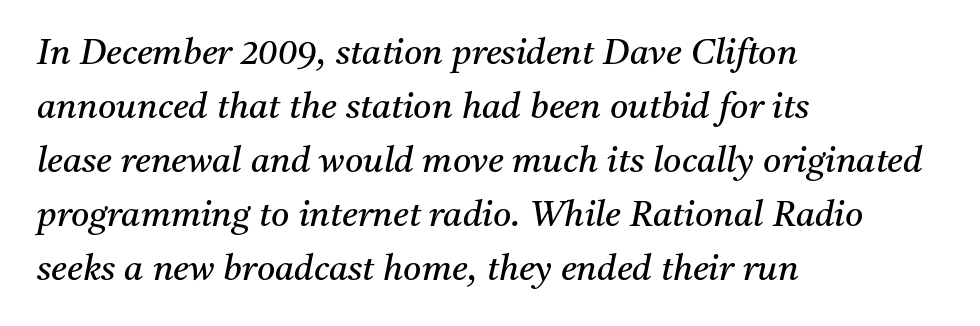
Q: Is the text bold? A: No.
Q: Is the text italic (slanted)? A: Yes, it leans right by about 11 degrees.
Q: Is the typeface a serif or a sans-serif typeface? A: Serif.
Q: Is the text underlined? A: No.
Q: How is the paragraph aligned? A: Left-aligned.
Q: Is the spacing between letters normal or unusually wide? A: Normal.
Q: Is the spacing between lines tight, normal or loose? A: Normal.
Q: Width (condensed, normal, or wide)? A: Normal.
Q: Stroke contrast? A: Medium.
Q: x-height? A: Medium.
Q: Monospaced? A: No.
